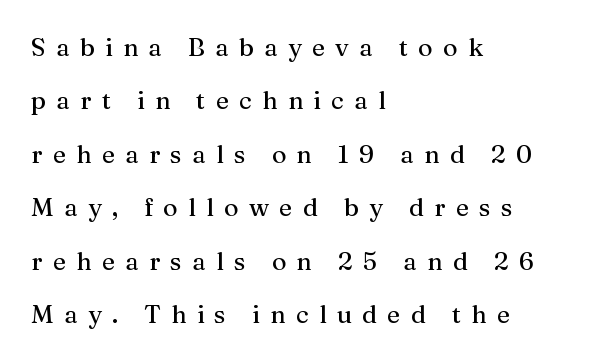
{"italic": "no", "underline": "no", "align": "left", "line_spacing": "loose", "line_spacing_ratio": 2.14, "letter_spacing": "wide", "letter_spacing_em": 0.41, "glyph_px": 25}
